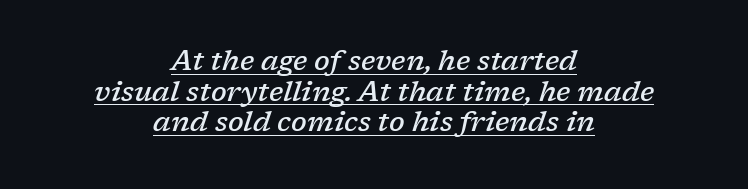
The image shows 28 px semibold serif type, italic (leaning right); set centered, tight line spacing (1.09x), normal letter spacing, underlined; low stroke contrast and a medium x-height.
